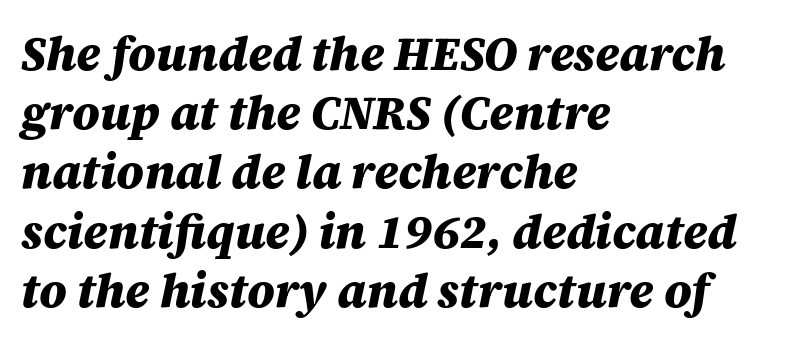
The image shows 47 px heavy type, italic (leaning right); set left-aligned, normal line spacing (1.26x), normal letter spacing, not underlined; medium stroke contrast and a large x-height.
